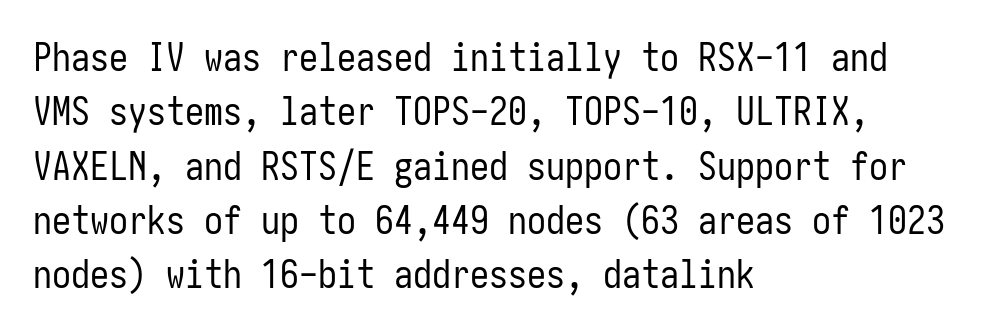
{"serif": "no", "italic": "no", "bold": "no", "weight": "regular", "width": "condensed", "stroke_contrast": "low", "x_height": "medium", "underline": "no", "align": "left", "line_spacing": "normal", "line_spacing_ratio": 1.43, "letter_spacing": "normal", "letter_spacing_em": 0.0, "glyph_px": 38}
